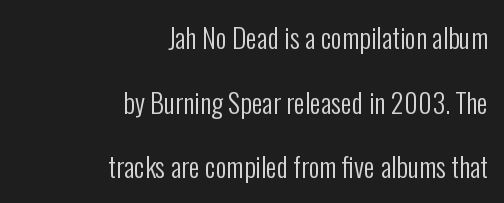
Line spacing here is loose. The specimen omits any rule beneath the text block's lines. This reads as an unemphasized weight, regular at the heaviest. Is the letter spacing exaggerated? No — it looks like the ordinary default.
